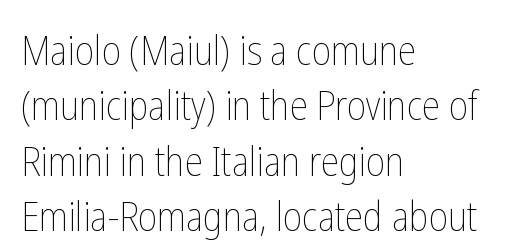
{"italic": "no", "bold": "no", "weight": "thin", "width": "condensed", "stroke_contrast": "low", "x_height": "medium", "monospaced": "no", "underline": "no", "align": "left", "line_spacing": "normal", "line_spacing_ratio": 1.35, "letter_spacing": "normal", "letter_spacing_em": 0.0, "glyph_px": 41}
